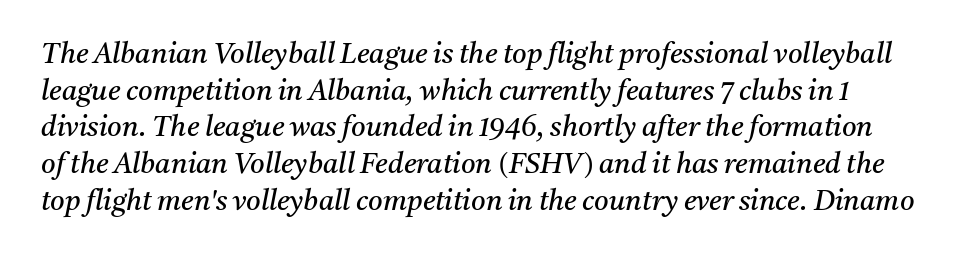
{"serif": "yes", "italic": "yes", "lean": "right", "slant_degrees": 11, "bold": "no", "weight": "regular", "width": "normal", "stroke_contrast": "medium", "x_height": "medium", "monospaced": "no", "underline": "no", "line_spacing": "normal", "line_spacing_ratio": 1.31, "letter_spacing": "normal", "letter_spacing_em": 0.0, "glyph_px": 28}
